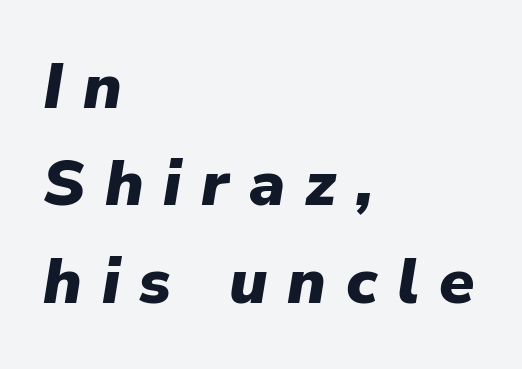
Descenders hang freely into open space. Its strokes are broad and dark, the hallmark of bold type. Varying glyph widths throughout — classic text-font behaviour. How would I describe the line gaps? Plain and ordinary.
